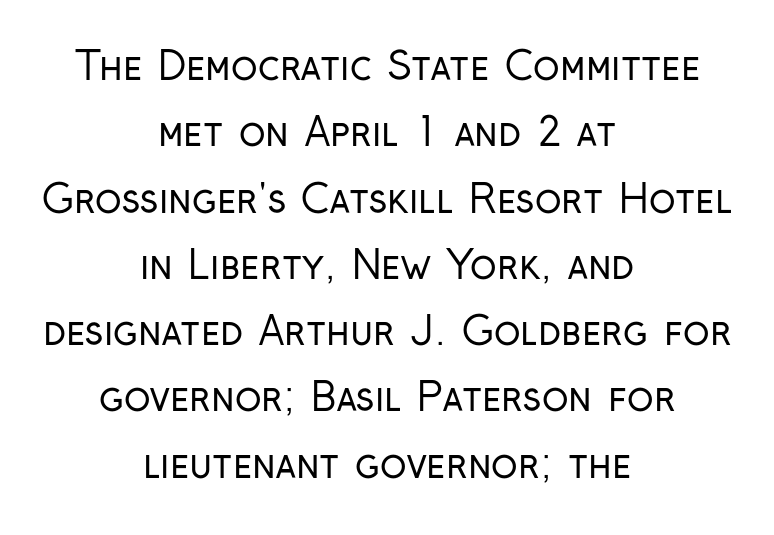
The image shows 39 px regular-weight, condensed sans-serif type, upright; set centered, normal line spacing (1.7x), normal letter spacing, not underlined; low stroke contrast and a medium x-height.
